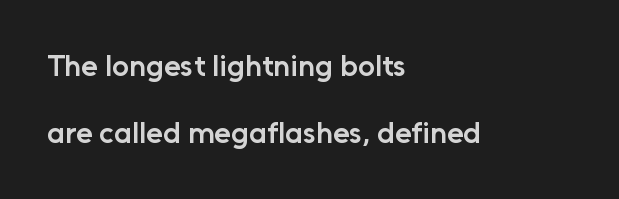
The image shows 30 px semibold sans-serif type, upright; set left-aligned, loose line spacing (2.25x), normal letter spacing, not underlined; low stroke contrast and a medium x-height.
